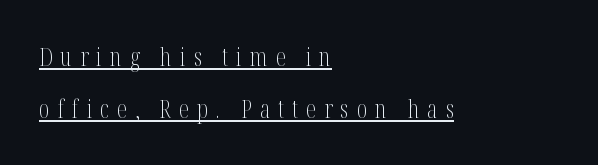
Q: Is the text bold? A: No.
Q: Is the text italic (slanted)? A: No, it is upright.
Q: Is the text underlined? A: Yes.
Q: How is the paragraph aligned? A: Left-aligned.
Q: Is the spacing between letters normal or unusually wide? A: Unusually wide.
Q: Is the spacing between lines tight, normal or loose? A: Loose.
